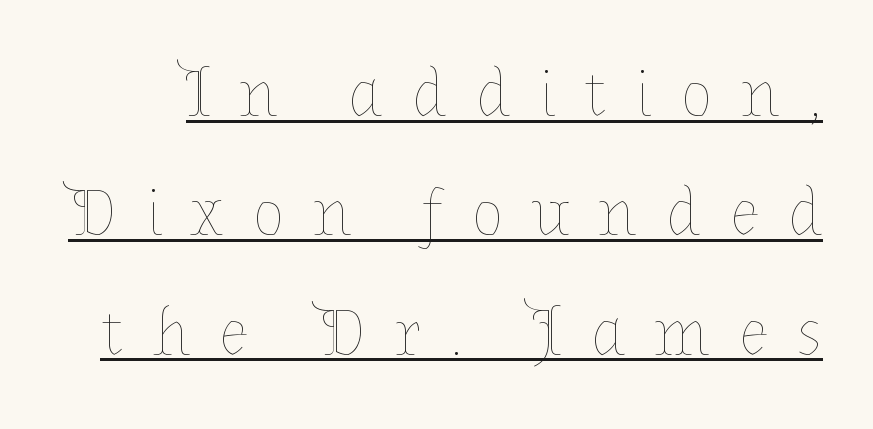
Observe the wide spacing: letters keep a clear distance from each other. The face looks like a standard text weight, possibly lighter. Somebody hit Ctrl+U on this one — the words are underlined. Style check: upright. Proportional: the letters do not fall into vertical columns.
